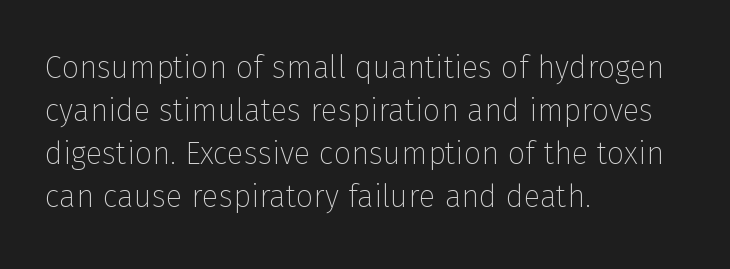
{"serif": "no", "italic": "no", "bold": "no", "weight": "thin", "width": "normal", "stroke_contrast": "low", "x_height": "medium", "monospaced": "no", "underline": "no", "align": "left", "line_spacing": "normal", "line_spacing_ratio": 1.39, "letter_spacing": "normal", "letter_spacing_em": 0.0, "glyph_px": 31}
